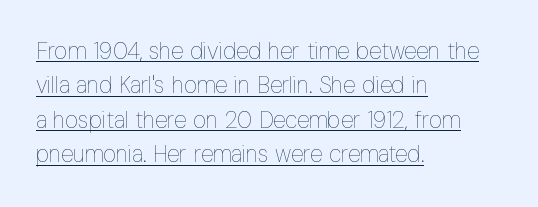
The image shows 23 px text type, upright; set left-aligned, normal line spacing (1.5x), normal letter spacing, underlined.
